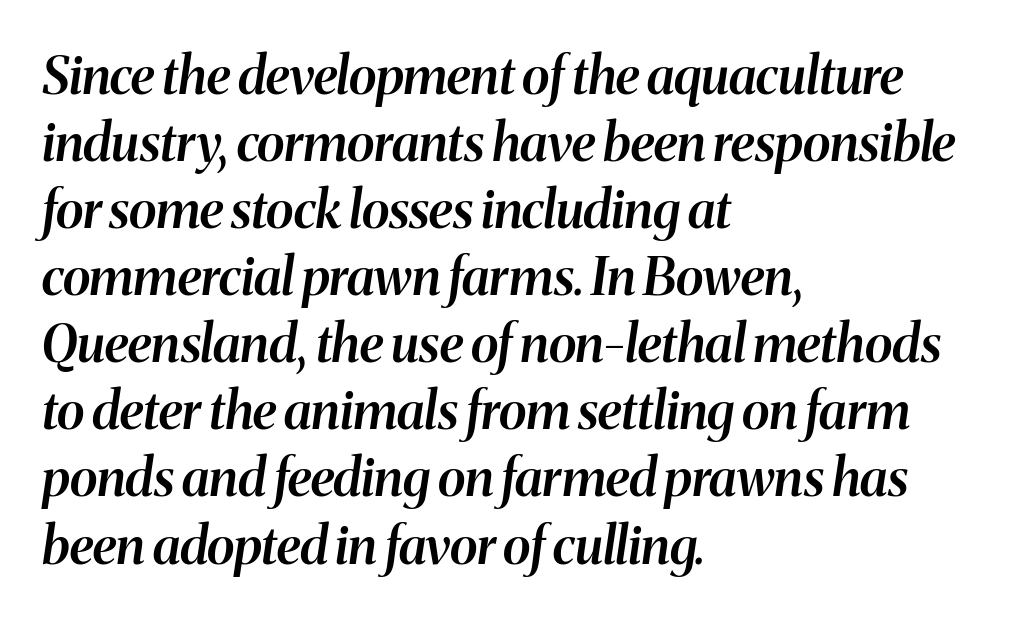
Q: Is the text bold? A: Semi-bold.
Q: Is the text italic (slanted)? A: Yes, it leans right by about 8 degrees.
Q: Is the text underlined? A: No.
Q: How is the paragraph aligned? A: Left-aligned.
Q: Is the spacing between letters normal or unusually wide? A: Normal.
Q: Is the spacing between lines tight, normal or loose? A: Normal.
Q: Width (condensed, normal, or wide)? A: Normal.
Q: Stroke contrast? A: Medium.
Q: x-height? A: Medium.
Q: Monospaced? A: No.
